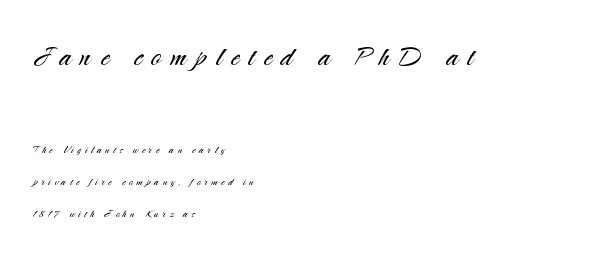
The image shows 35 px light sans-serif type; set left-aligned, loose line spacing (2.27x), unusually wide letter spacing (+0.26 em), not underlined; the first (top) block is 2.5x larger; medium stroke contrast and a small x-height.
